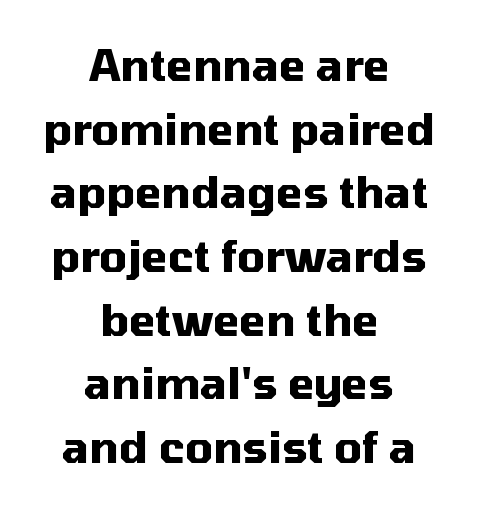
The letters are bold, with thick, heavy strokes. The typesetter chose a symmetrical, centered arrangement here. Character widths vary here, with narrow letters taking less room than wide ones. The axis of the letterforms is exactly vertical. This is sans-serif lettering, the kind often seen on screens and signage. Tracking value appears to be zero — textbook default spacing.
